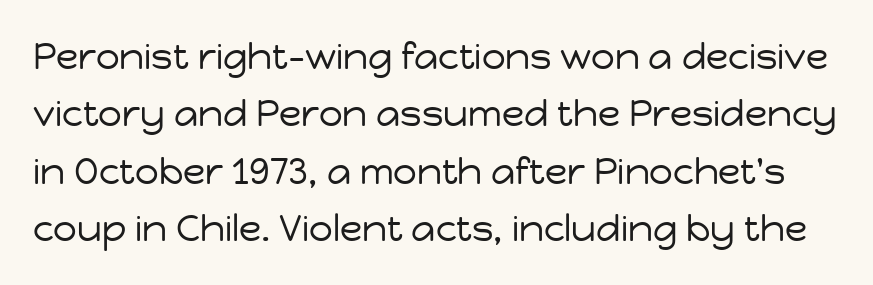
The passage shown is typed in a proportional face where columns would drift. Characters follow at the spacing the type designer built in. Plain, unruled lines of type. Regarding leading, the lines here are spaced in the standard way. To sum up the face: it is a sans, with no serifs. The font sits on the lighter half of the weight spectrum, regular included.
